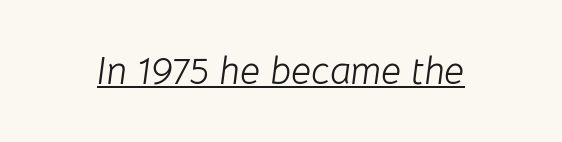
Stems here are at most as thick as an everyday book face. Is the type slanted? Yes — the strokes lean at a clear angle. Each letter keeps its own natural width here, so spacing adapts to shape. Beneath each row of characters lies a ruled line.
